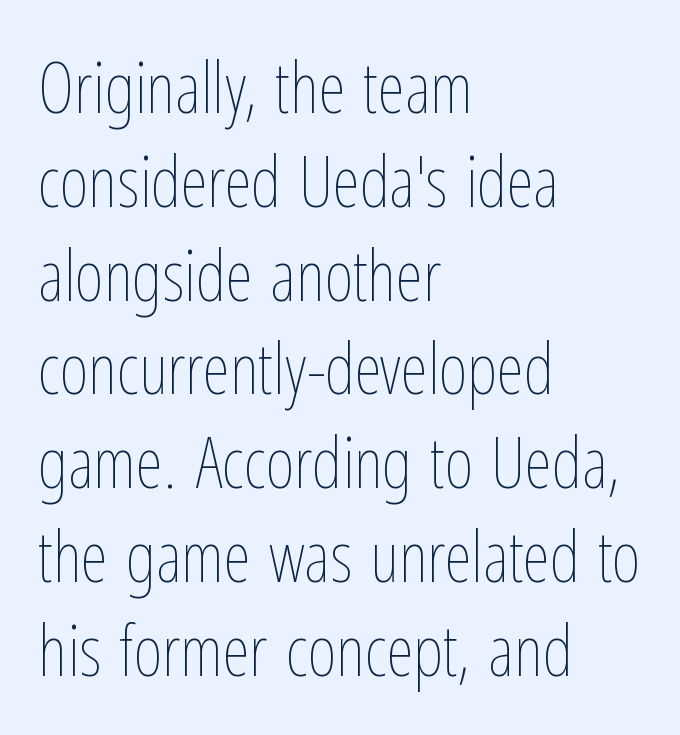
Which margin do the lines hug? The left one — the right edge is uneven. Caption: face not bold, strokes unweighted. Looks like regular typesetting: each glyph gets only the width it needs. Vertical strokes here are truly vertical. Inter-character spacing is left at the font's built-in metrics. How would I describe the line gaps? Plain and ordinary.
